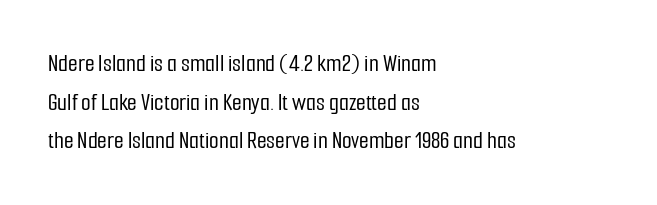
Inter-character spacing is left at the font's built-in metrics. Quick note: underline off. Horizontal alignment here is leftward, the default for most running prose. Posture: vertical. Line spacing here is normal.
